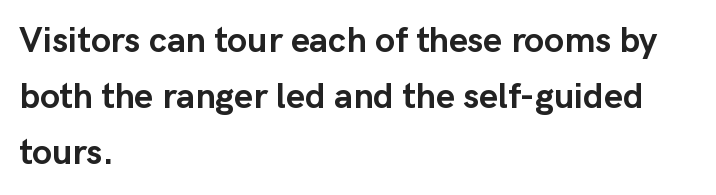
Q: Is the text bold? A: Yes.
Q: Is the text italic (slanted)? A: No, it is upright.
Q: Is the typeface a serif or a sans-serif typeface? A: Sans-serif.
Q: Is the text underlined? A: No.
Q: How is the paragraph aligned? A: Left-aligned.
Q: Is the spacing between letters normal or unusually wide? A: Normal.
Q: Is the spacing between lines tight, normal or loose? A: Normal.
Q: Width (condensed, normal, or wide)? A: Normal.
Q: Stroke contrast? A: Low.
Q: x-height? A: Medium.
Q: Monospaced? A: No.
